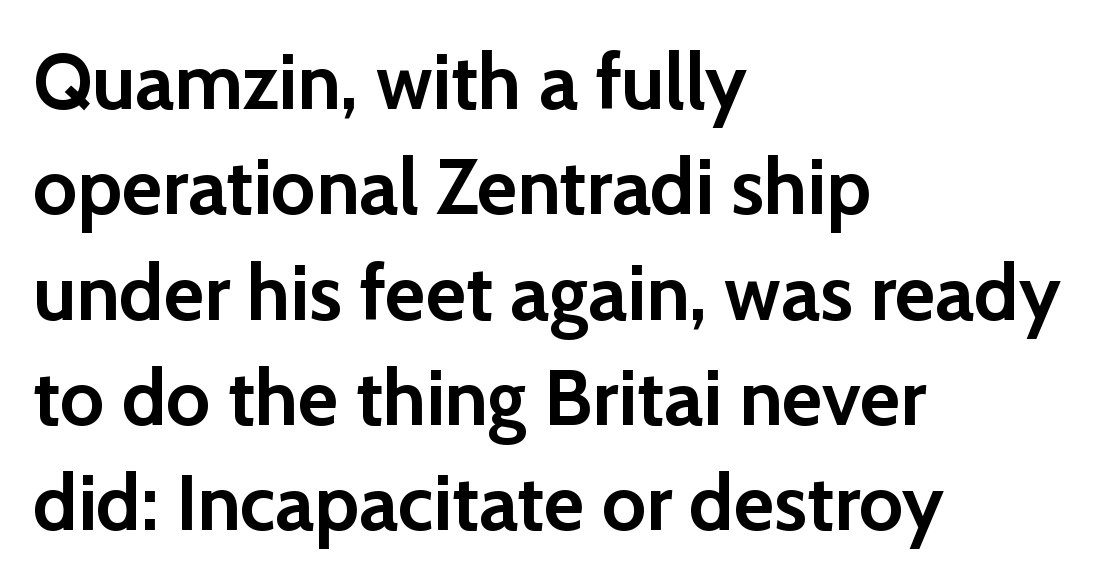
{"serif": "no", "italic": "no", "bold": "yes", "weight": "semibold", "width": "normal", "stroke_contrast": "low", "x_height": "medium", "monospaced": "no", "underline": "no", "align": "left", "line_spacing": "normal", "line_spacing_ratio": 1.35, "letter_spacing": "normal", "letter_spacing_em": 0.0, "glyph_px": 78}
